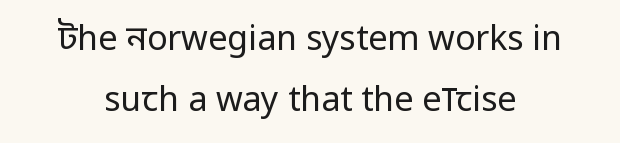
The image shows 34 px regular-weight, condensed sans-serif type, upright; set line spacing 1.78x, normal letter spacing, not underlined; low stroke contrast.
